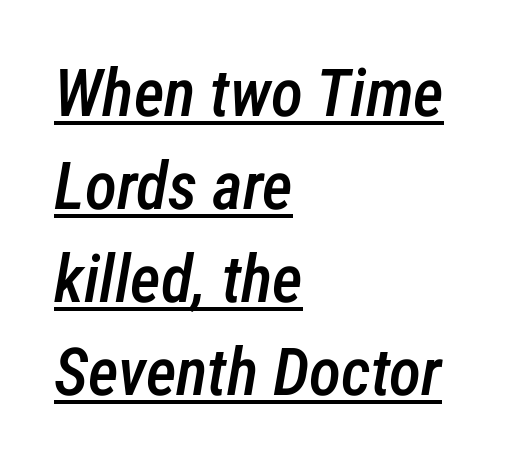
Q: Is the text bold? A: Semi-bold.
Q: Is the text italic (slanted)? A: Yes, it leans right by about 12 degrees.
Q: Is the text underlined? A: Yes.
Q: How is the paragraph aligned? A: Left-aligned.
Q: Is the spacing between letters normal or unusually wide? A: Normal.
Q: Is the spacing between lines tight, normal or loose? A: Normal.
Q: Width (condensed, normal, or wide)? A: Condensed.
Q: Stroke contrast? A: Low.
Q: x-height? A: Medium.
Q: Monospaced? A: No.
